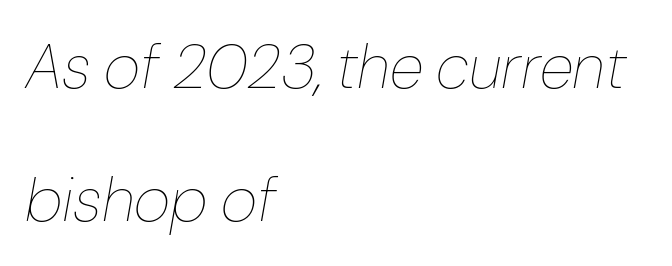
The image shows 63 px thin type, italic (leaning right); set left-aligned, loose line spacing (2.11x), normal letter spacing, not underlined; low stroke contrast and a medium x-height.
